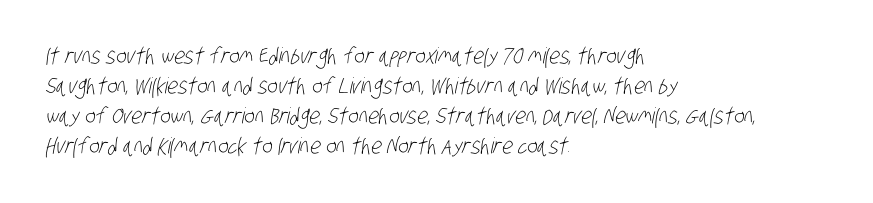
The image shows 22 px text type; set left-aligned, normal line spacing (1.36x), normal letter spacing, not underlined.
